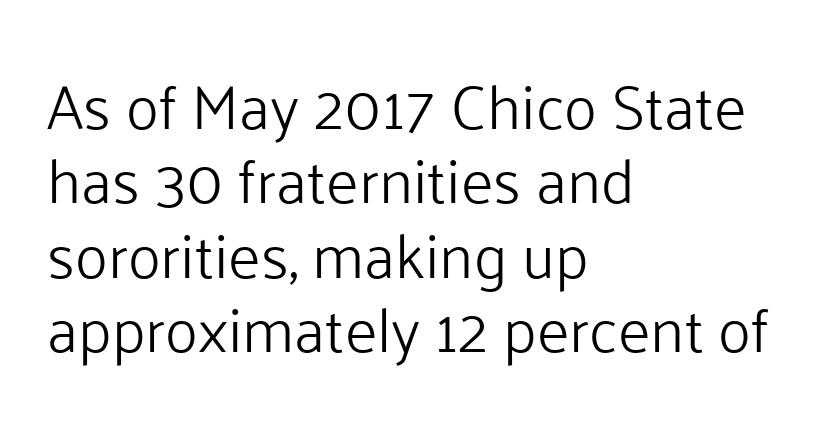
{"serif": "no", "italic": "no", "bold": "no", "weight": "light", "width": "normal", "stroke_contrast": "low", "x_height": "medium", "monospaced": "no", "underline": "no", "align": "left", "line_spacing_ratio": 1.2, "letter_spacing": "normal", "letter_spacing_em": 0.0, "glyph_px": 62}
